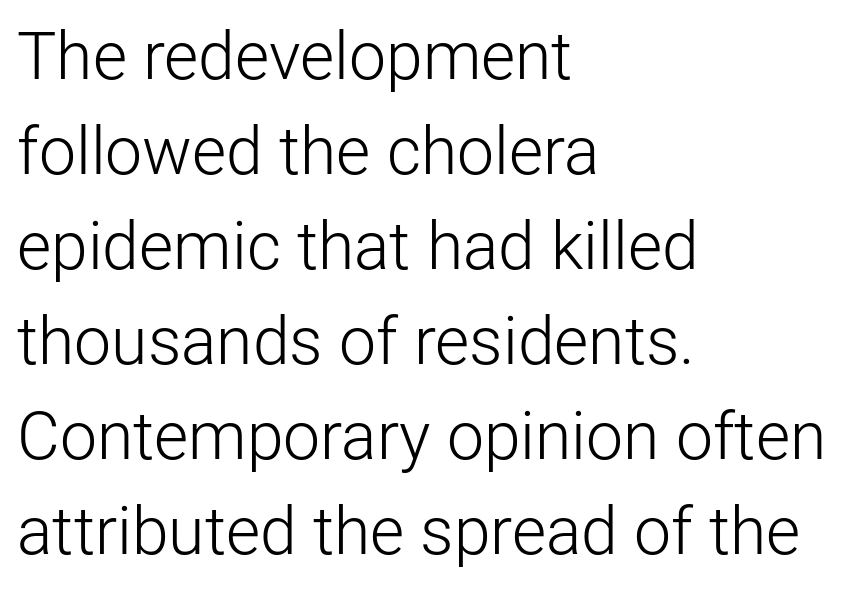
{"serif": "no", "italic": "no", "bold": "no", "weight": "light", "width": "normal", "stroke_contrast": "low", "x_height": "medium", "monospaced": "no", "underline": "no", "align": "left", "line_spacing": "normal", "line_spacing_ratio": 1.44, "letter_spacing": "normal", "letter_spacing_em": 0.0, "glyph_px": 66}
